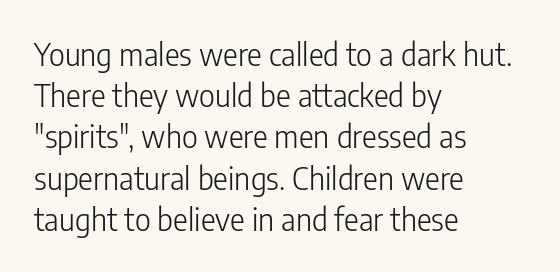
The image shows 31 px light, condensed sans-serif type, upright; set left-aligned, normal line spacing (1.33x), normal letter spacing, not underlined; low stroke contrast and a medium x-height.
